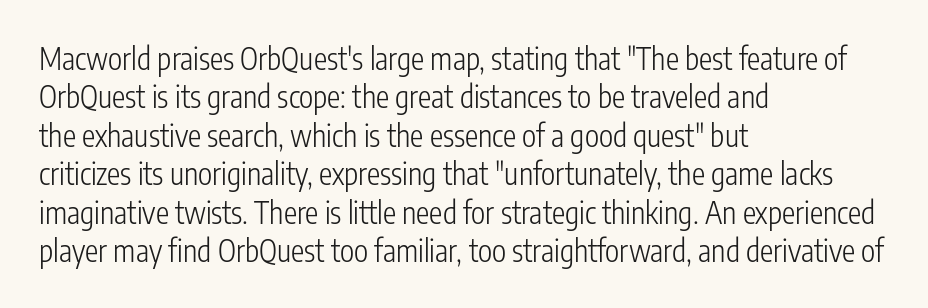
The letterforms sit shoulder to shoulder at normal distance. A normal amount of white space separates one row of letters from the next. Does the lettering tilt? It doesn't — this is upright. Font category for this specimen: sans-serif. This sample has the flowing, uneven cadence of proportional lettering. The ragged edge is on the right, which tells us the setting is flush left.
